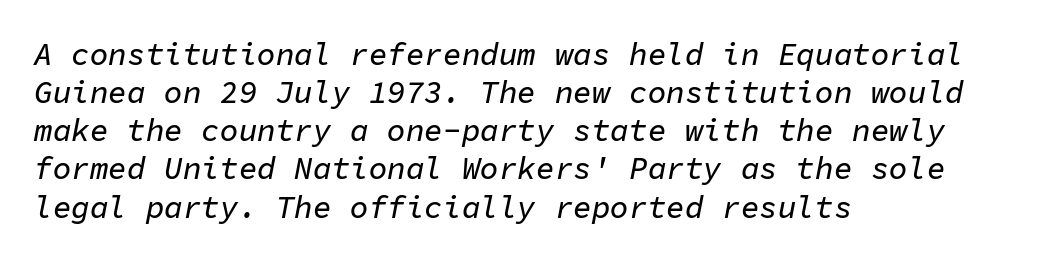
Q: Is the text italic (slanted)? A: Yes, it leans right by about 11 degrees.
Q: Is the text underlined? A: No.
Q: How is the paragraph aligned? A: Left-aligned.
Q: Is the spacing between letters normal or unusually wide? A: Normal.
Q: Width (condensed, normal, or wide)? A: Normal.
Q: Stroke contrast? A: Low.
Q: x-height? A: Medium.
Q: Monospaced? A: Yes.
